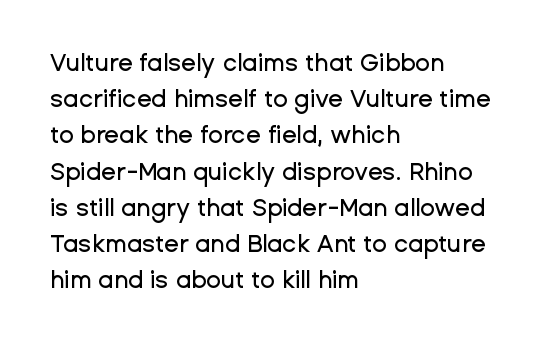
Q: Is the text italic (slanted)? A: No, it is upright.
Q: Is the text underlined? A: No.
Q: How is the paragraph aligned? A: Left-aligned.
Q: Is the spacing between letters normal or unusually wide? A: Normal.
Q: Is the spacing between lines tight, normal or loose? A: Normal.
